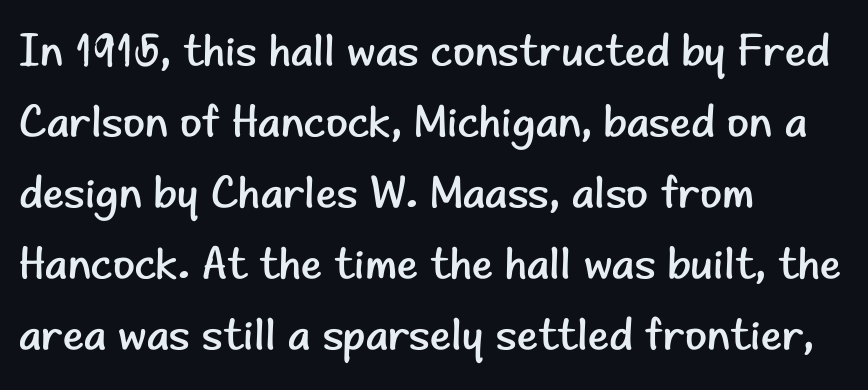
The image shows 45 px regular-weight sans-serif type, upright; set left-aligned, normal line spacing (1.58x), normal letter spacing, not underlined; low stroke contrast and a small x-height.
